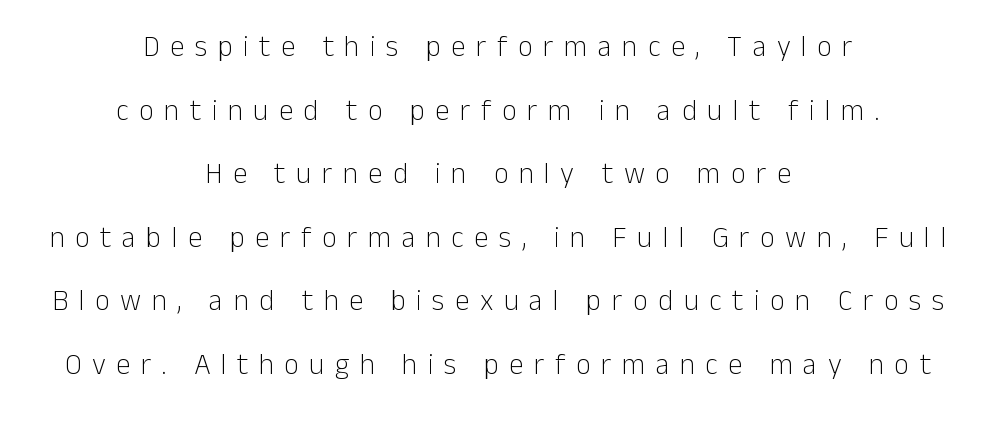
The letters are spread apart with noticeably loose tracking. Are there feet on the stems? There aren't — it's a sans. The letters advance in unequal steps, a hallmark of proportional type. Decoration check: the copy has no underline. A great deal of white space separates one row of letters from the next. A centered setting, common on invitations and titles, is used for this passage.
